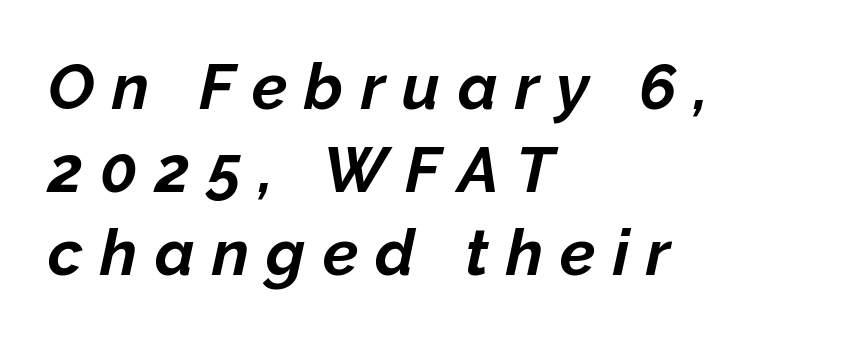
The image shows 64 px bold type, italic (leaning right); set left-aligned, normal line spacing (1.3x), unusually wide letter spacing (+0.27 em), not underlined; low stroke contrast and a medium x-height.
